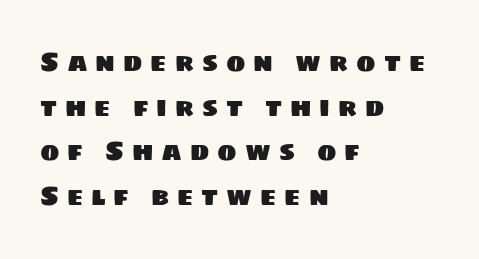
The image shows 26 px text type; set left-aligned, line spacing 1.72x, unusually wide letter spacing (+0.3 em), not underlined.
